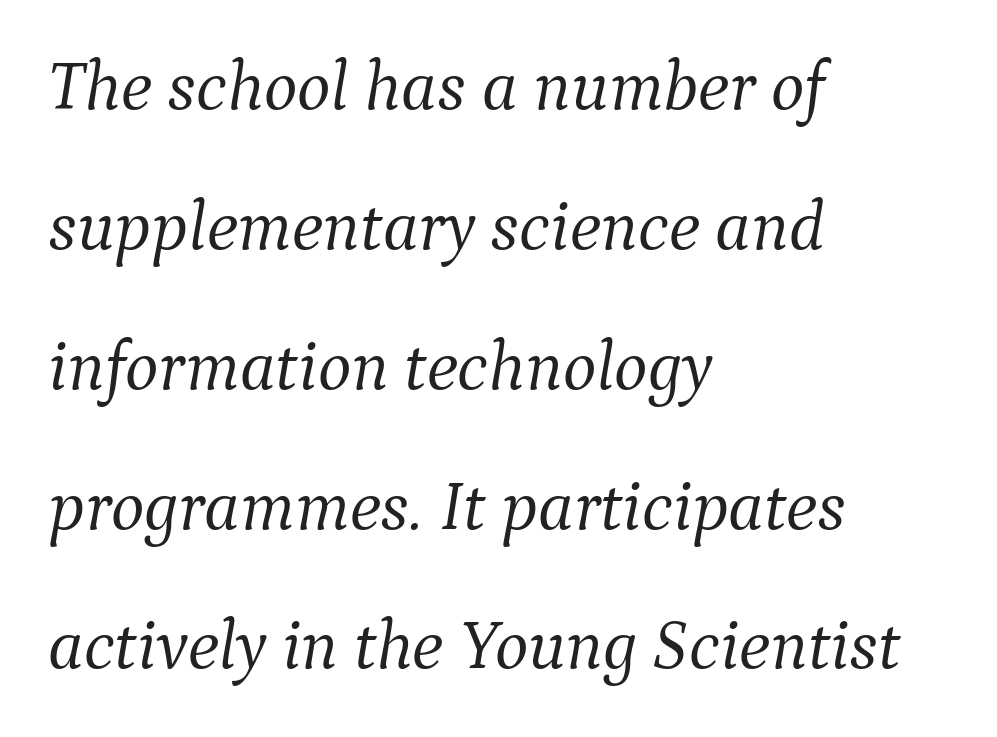
{"serif": "yes", "italic": "yes", "lean": "right", "slant_degrees": 9, "bold": "no", "weight": "light", "width": "normal", "stroke_contrast": "medium", "x_height": "medium", "monospaced": "no", "underline": "no", "align": "left", "line_spacing": "loose", "line_spacing_ratio": 1.97, "letter_spacing": "normal", "letter_spacing_em": 0.0, "glyph_px": 71}
